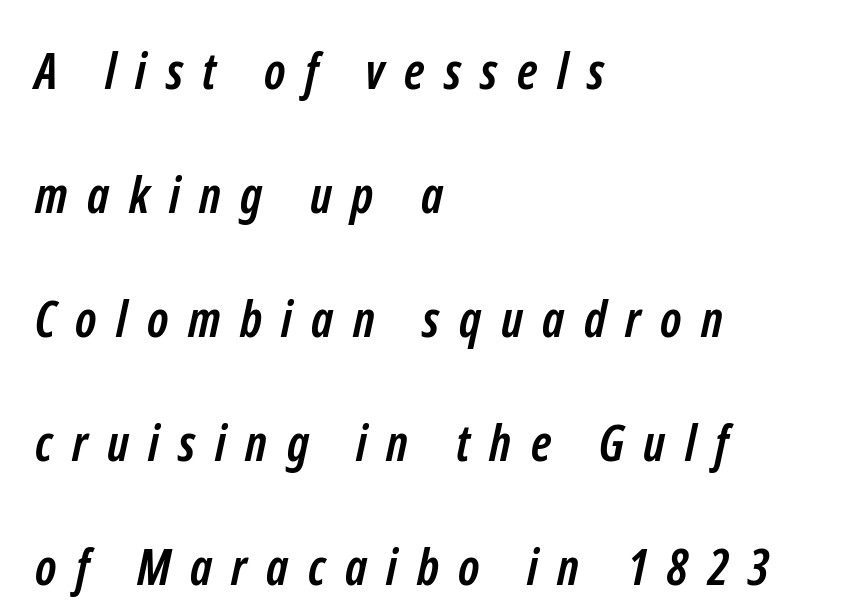
The image shows 50 px semibold, condensed sans-serif type; set left-aligned, loose line spacing (2.48x), unusually wide letter spacing (+0.39 em), not underlined; low stroke contrast and a medium x-height.
